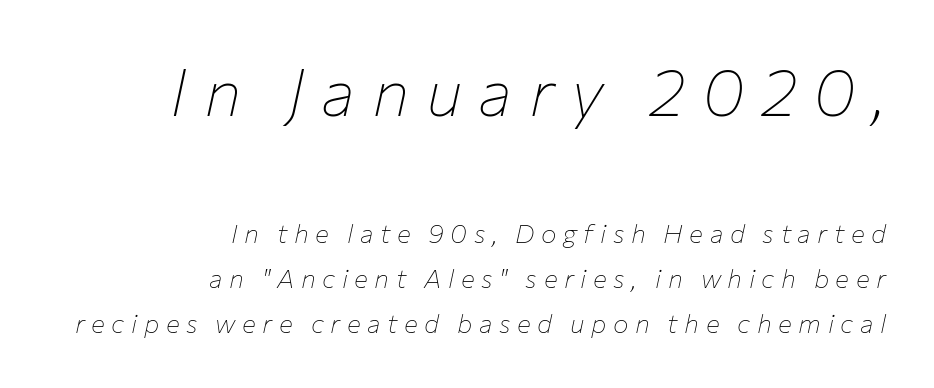
{"italic": "yes", "lean": "right", "slant_degrees": 12, "bold": "no", "weight": "thin", "width": "normal", "stroke_contrast": "low", "x_height": "medium", "monospaced": "no", "underline": "no", "align": "right", "line_spacing_ratio": 1.74, "letter_spacing": "wide", "letter_spacing_em": 0.25, "larger_block": "first", "size_ratio": 2.54, "glyph_px": 66}
